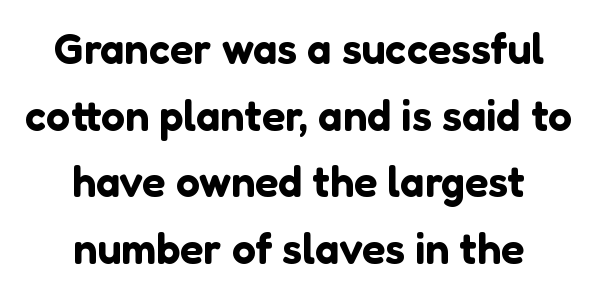
The foot of each line stays bare and open. Each letter's strokes conclude bluntly, with no projecting serifs. Varying glyph widths throughout — classic text-font behaviour. In terms of letterspacing, this is plain default setting. The lettering holds an erect, upright posture throughout. Notice how descenders clear the ascenders below comfortably — that's standard leading.
